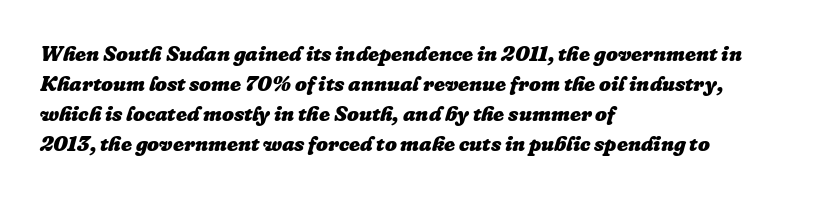
{"italic": "yes", "lean": "right", "slant_degrees": 16, "bold": "yes", "underline": "no", "align": "left", "line_spacing": "normal", "line_spacing_ratio": 1.43, "letter_spacing": "normal", "letter_spacing_em": 0.0, "glyph_px": 21}
